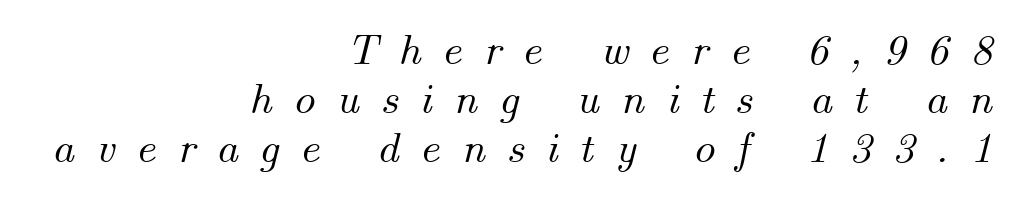
Q: Is the text italic (slanted)? A: Yes, it leans right by about 14 degrees.
Q: Is the text underlined? A: No.
Q: How is the paragraph aligned? A: Right-aligned.
Q: Is the spacing between letters normal or unusually wide? A: Unusually wide.
Q: Is the spacing between lines tight, normal or loose? A: Tight.
Q: Width (condensed, normal, or wide)? A: Normal.
Q: Stroke contrast? A: Medium.
Q: x-height? A: Small.
Q: Monospaced? A: No.
